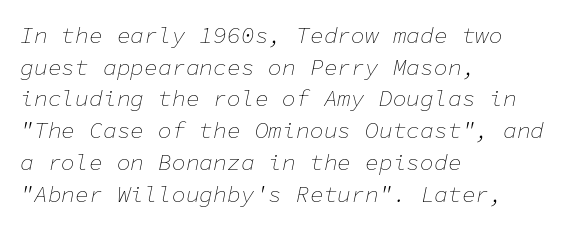
{"italic": "yes", "lean": "right", "slant_degrees": 11, "bold": "no", "underline": "no", "align": "left", "line_spacing": "normal", "line_spacing_ratio": 1.38, "letter_spacing": "normal", "letter_spacing_em": 0.0, "glyph_px": 23}
